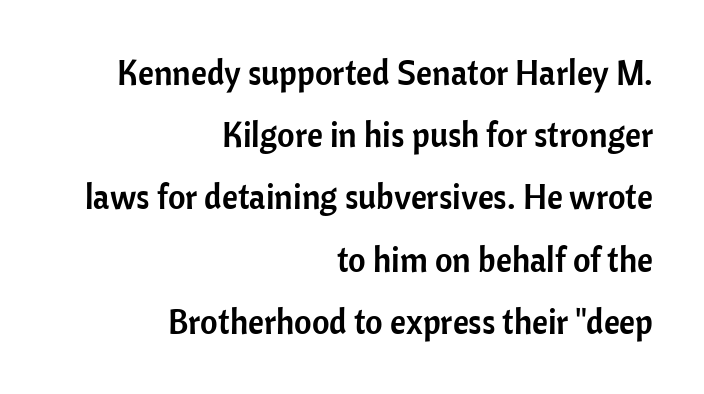
{"serif": "no", "italic": "no", "width": "normal", "stroke_contrast": "low", "x_height": "medium", "monospaced": "no", "underline": "no", "align": "right", "line_spacing_ratio": 1.83, "letter_spacing": "normal", "letter_spacing_em": 0.0, "glyph_px": 34}
